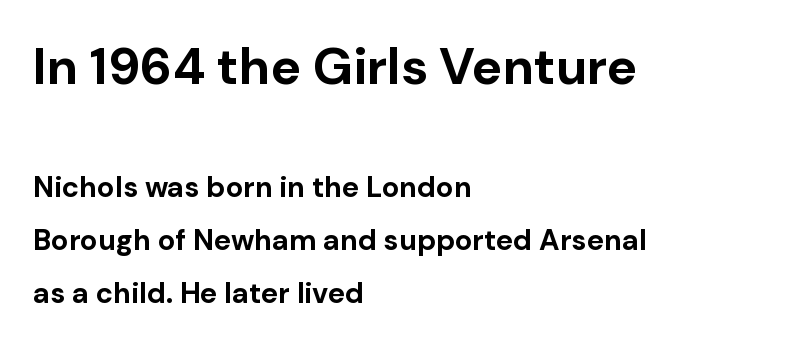
{"serif": "no", "italic": "no", "bold": "yes", "weight": "bold", "width": "normal", "stroke_contrast": "low", "x_height": "medium", "monospaced": "no", "underline": "no", "align": "left", "line_spacing_ratio": 1.84, "letter_spacing": "normal", "letter_spacing_em": 0.0, "larger_block": "first", "size_ratio": 1.76, "glyph_px": 51}
